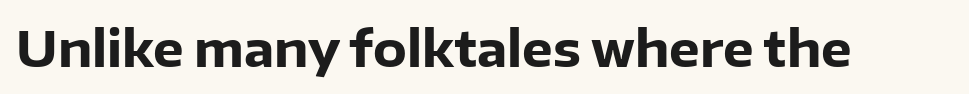
{"serif": "no", "italic": "no", "bold": "yes", "weight": "heavy", "width": "normal", "stroke_contrast": "low", "x_height": "medium", "monospaced": "no", "underline": "no", "letter_spacing": "normal", "letter_spacing_em": 0.0, "glyph_px": 49}
